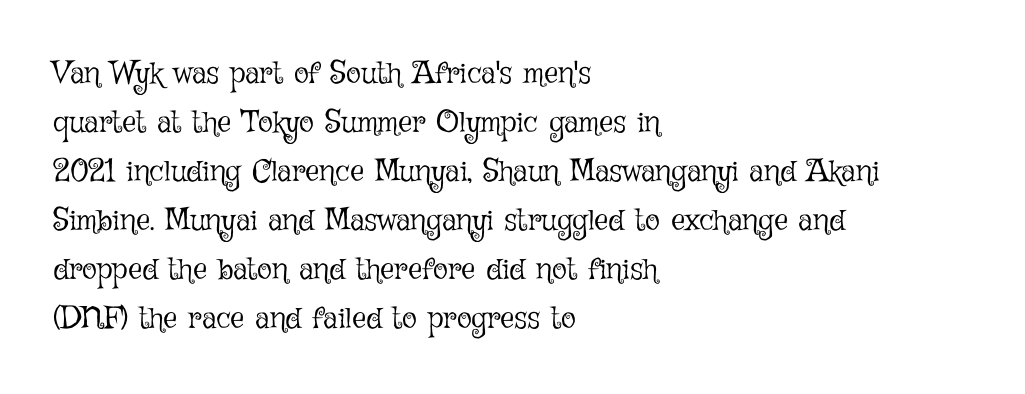
Honestly, there is no underline to notice here at all. Weight: in the light-to-regular range. The type sits square on the baseline with zero lean. Quick note: interline space is typical. All the whitespace from short lines collects on the right.
